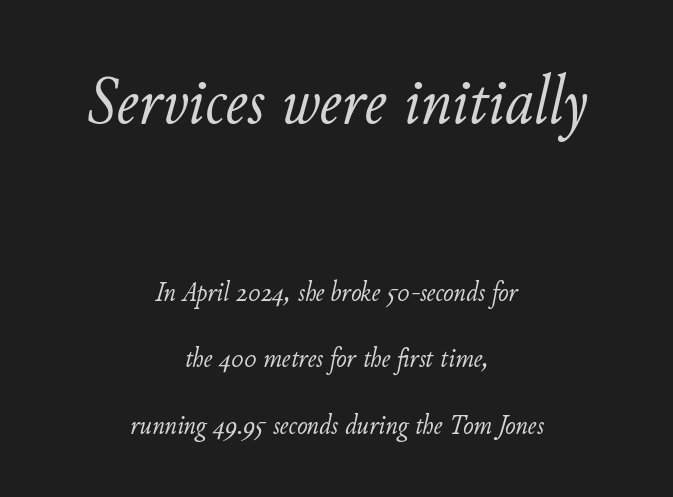
Q: Is the text bold? A: No.
Q: Is the text italic (slanted)? A: Yes, it leans right by about 11 degrees.
Q: Is the text underlined? A: No.
Q: How is the paragraph aligned? A: Centered.
Q: Is the spacing between letters normal or unusually wide? A: Normal.
Q: Is the spacing between lines tight, normal or loose? A: Loose.
Q: Which block of text is set in a larger size, the first (top) or the second (bottom)? A: The first (top) one.
Q: Width (condensed, normal, or wide)? A: Normal.
Q: Stroke contrast? A: Low.
Q: x-height? A: Small.
Q: Monospaced? A: No.
